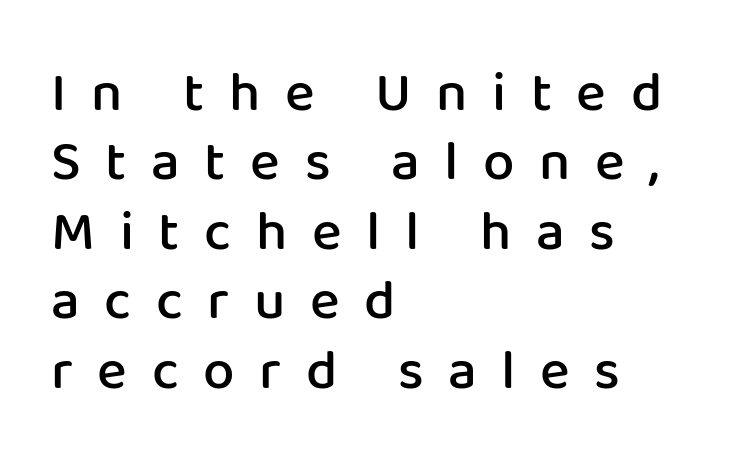
Q: Is the text bold? A: Semi-bold.
Q: Is the text italic (slanted)? A: No, it is upright.
Q: Is the typeface a serif or a sans-serif typeface? A: Sans-serif.
Q: Is the text underlined? A: No.
Q: How is the paragraph aligned? A: Left-aligned.
Q: Is the spacing between letters normal or unusually wide? A: Unusually wide.
Q: Width (condensed, normal, or wide)? A: Normal.
Q: Stroke contrast? A: Low.
Q: x-height? A: Medium.
Q: Monospaced? A: No.
